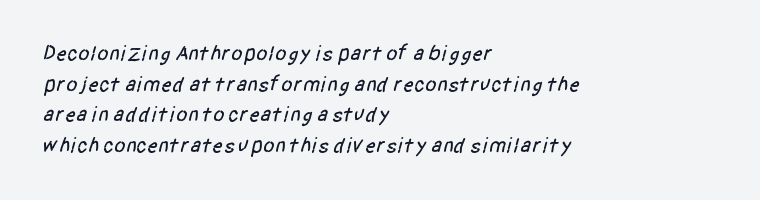
The image shows 21 px text type; set left-aligned, normal line spacing (1.46x), normal letter spacing, not underlined.
